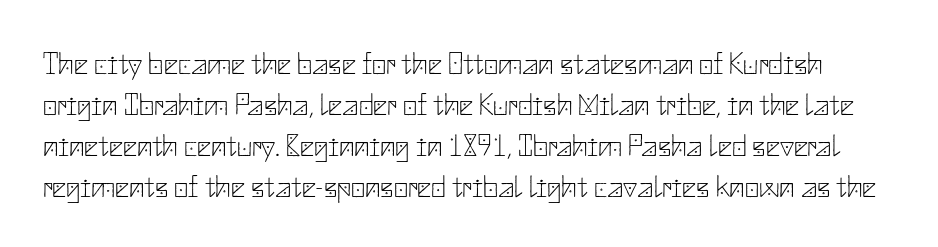
Q: Is the text bold? A: No.
Q: Is the text italic (slanted)? A: No, it is upright.
Q: Is the typeface a serif or a sans-serif typeface? A: Sans-serif.
Q: Is the text underlined? A: No.
Q: Is the spacing between letters normal or unusually wide? A: Normal.
Q: Is the spacing between lines tight, normal or loose? A: Normal.
Q: Width (condensed, normal, or wide)? A: Normal.
Q: Stroke contrast? A: Low.
Q: x-height? A: Small.
